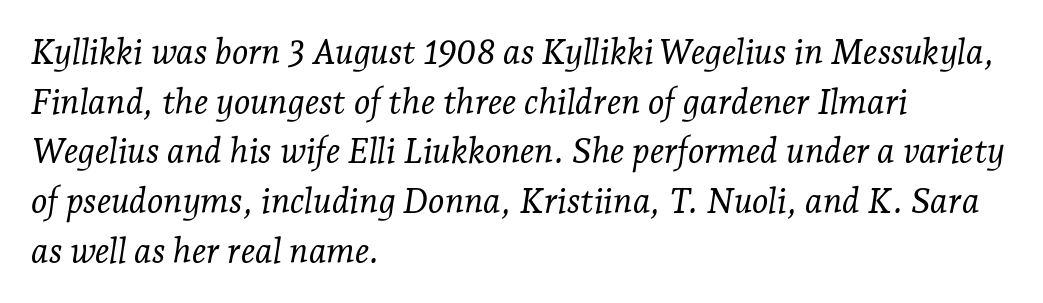
{"serif": "yes", "italic": "yes", "lean": "right", "slant_degrees": 7, "bold": "no", "weight": "light", "width": "normal", "stroke_contrast": "low", "x_height": "medium", "monospaced": "no", "underline": "no", "align": "left", "line_spacing": "normal", "line_spacing_ratio": 1.42, "letter_spacing": "normal", "letter_spacing_em": 0.0, "glyph_px": 35}
